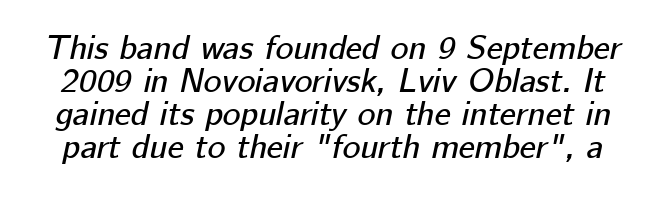
Do the characters align in a grid? No, the font is proportional. The passage shown has conventional tracking throughout. A typesetter would mark this as italic. Letters rest on an invisible, unmarked baseline.
